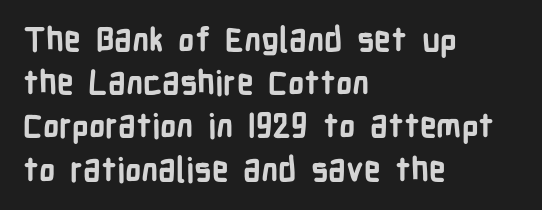
Q: Is the text bold? A: Yes.
Q: Is the text italic (slanted)? A: No, it is upright.
Q: Is the typeface a serif or a sans-serif typeface? A: Sans-serif.
Q: Is the text underlined? A: No.
Q: How is the paragraph aligned? A: Left-aligned.
Q: Is the spacing between letters normal or unusually wide? A: Normal.
Q: Is the spacing between lines tight, normal or loose? A: Normal.
Q: Width (condensed, normal, or wide)? A: Condensed.
Q: Stroke contrast? A: Low.
Q: x-height? A: Medium.
Q: Monospaced? A: No.
